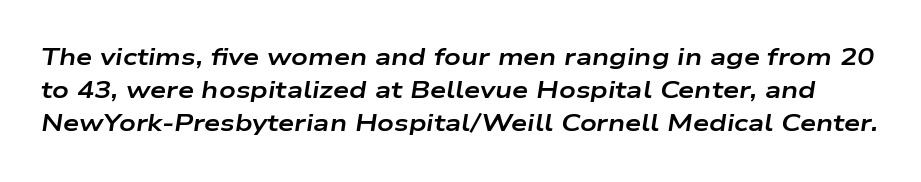
Q: Is the text bold? A: Yes.
Q: Is the text italic (slanted)? A: Yes, it leans right by about 9 degrees.
Q: Is the text underlined? A: No.
Q: Is the spacing between letters normal or unusually wide? A: Normal.
Q: Is the spacing between lines tight, normal or loose? A: Normal.
